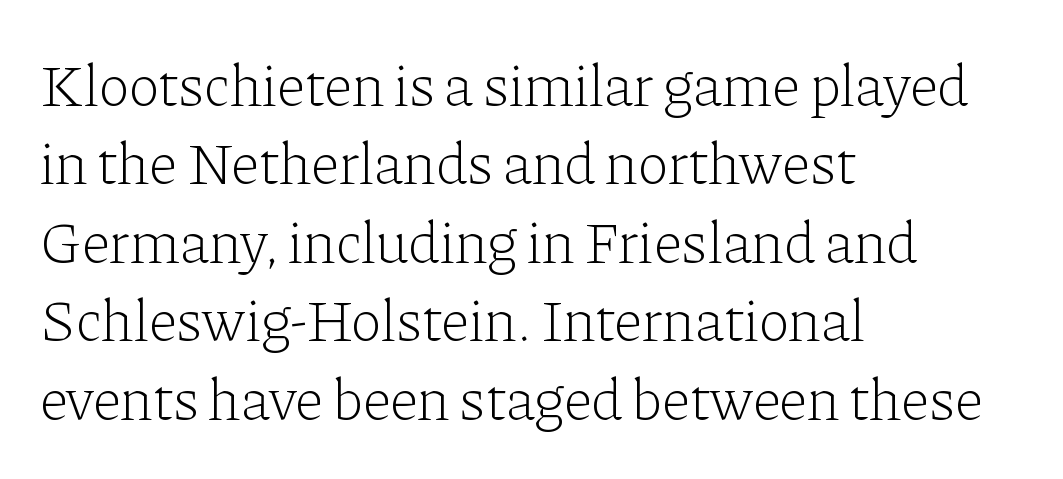
Do the characters align in a grid? No, the font is proportional. Compared with typical body copy, the letter spacing here is the same. The line-height multiplier appears to be the usual default. Underline: absent. The text block is weighted toward the left margin, trailing off unevenly rightward.
